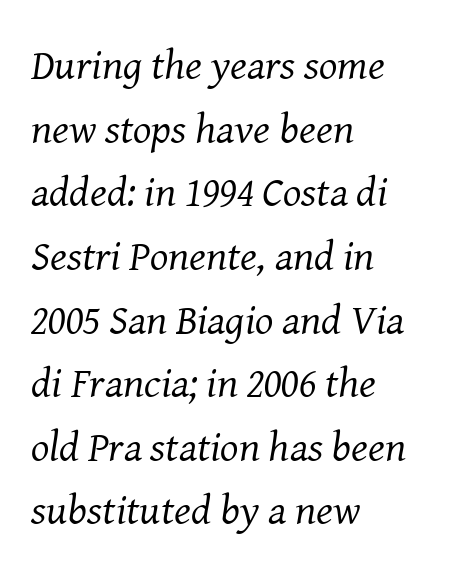
The ragged edge is on the right, which tells us the setting is flush left. Nobody touched the tracking dial on this one. Students, observe: this is what conventionally led text looks like. Stem width sits at or under what a default text font uses. The axis of the letterforms is tilted away from vertical. The gap between lines stays unmarked.
